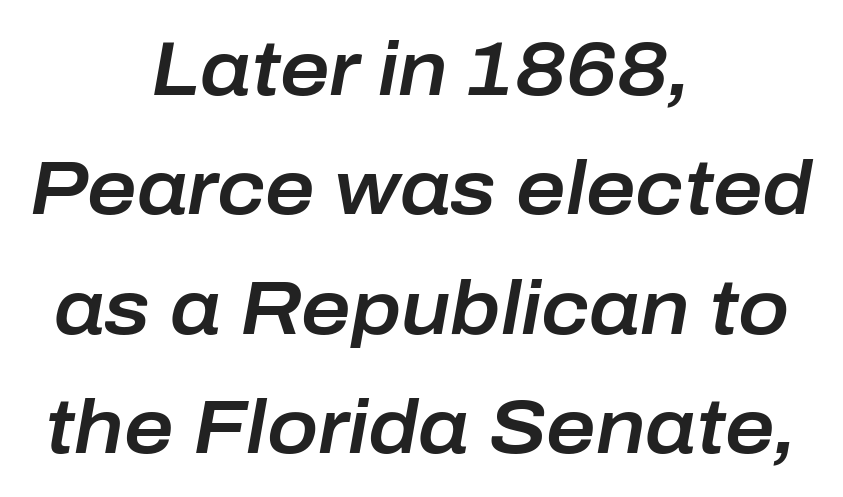
No word sits above an underline. This sample has the flowing, uneven cadence of proportional lettering. Both edges are ragged and mirror each other, which tells us the setting is centered. When letters slant like this, we call the style italic.
